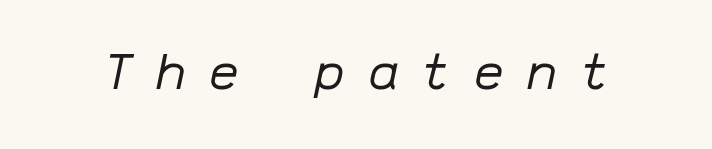
The image shows 50 px regular-weight type, italic (leaning right), monospaced; set unusually wide letter spacing (+0.46 em), not underlined; low stroke contrast and a medium x-height.
